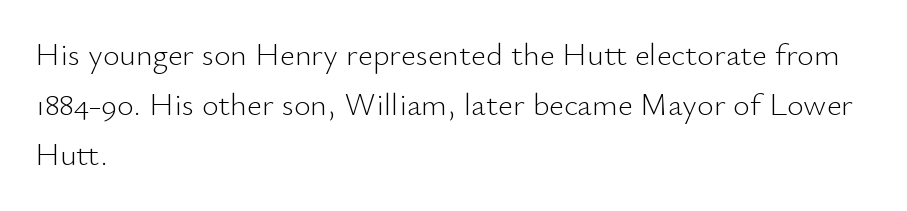
{"serif": "no", "italic": "no", "bold": "no", "weight": "light", "width": "normal", "stroke_contrast": "low", "x_height": "small", "monospaced": "no", "underline": "no", "align": "left", "line_spacing": "normal", "line_spacing_ratio": 1.57, "letter_spacing": "normal", "letter_spacing_em": 0.0, "glyph_px": 32}
